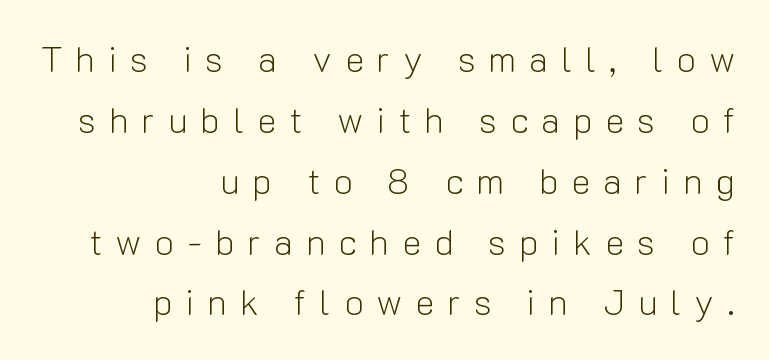
Q: Is the text bold? A: No.
Q: Is the text italic (slanted)? A: No, it is upright.
Q: Is the typeface a serif or a sans-serif typeface? A: Sans-serif.
Q: Is the text underlined? A: No.
Q: How is the paragraph aligned? A: Right-aligned.
Q: Is the spacing between letters normal or unusually wide? A: Unusually wide.
Q: Is the spacing between lines tight, normal or loose? A: Normal.
Q: Width (condensed, normal, or wide)? A: Normal.
Q: Stroke contrast? A: Low.
Q: x-height? A: Medium.
Q: Monospaced? A: No.
